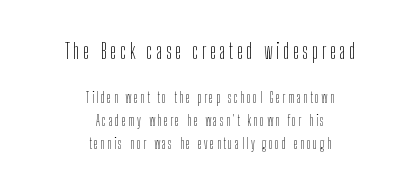
Whoever set this made the first block the dominant, larger element. Notice how the passage keeps no hard edge, just a central spine. Stroke thickness stays within the range of a standard reading face or lighter. Characters remain perfectly vertical along every line.
